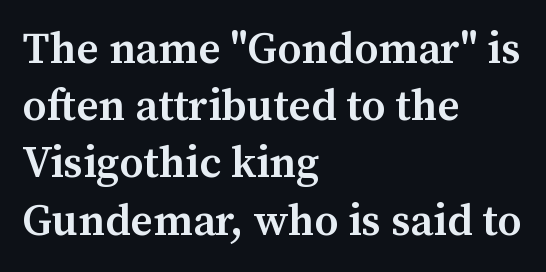
{"serif": "yes", "italic": "no", "bold": "semi", "weight": "semibold", "width": "normal", "stroke_contrast": "medium", "x_height": "medium", "monospaced": "no", "underline": "no", "align": "left", "line_spacing": "normal", "line_spacing_ratio": 1.3, "letter_spacing": "normal", "letter_spacing_em": 0.0, "glyph_px": 44}
